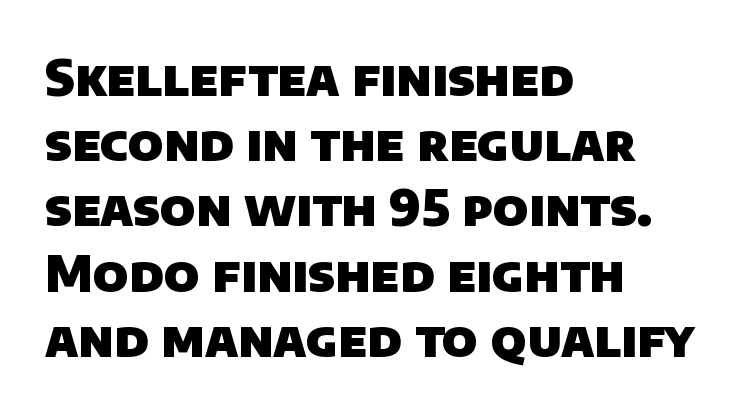
The font is running at its bold setting. Left-aligned paragraph, ragged on the right. This block has exactly the height ordinary leading produces. The rendering shows plain stroke endings on the letterforms — a sans-serif design.
